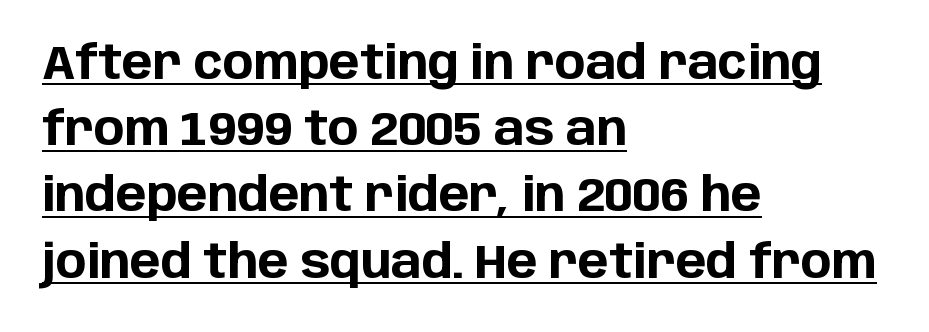
{"serif": "no", "italic": "no", "bold": "yes", "weight": "bold", "width": "normal", "stroke_contrast": "low", "x_height": "large", "monospaced": "no", "underline": "yes", "align": "left", "line_spacing": "normal", "line_spacing_ratio": 1.44, "letter_spacing": "normal", "letter_spacing_em": 0.0, "glyph_px": 46}
